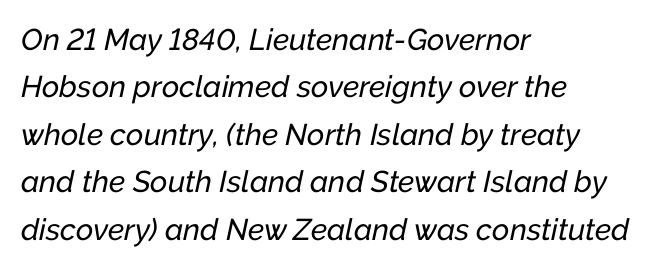
{"italic": "yes", "lean": "right", "slant_degrees": 12, "width": "normal", "stroke_contrast": "low", "x_height": "medium", "monospaced": "no", "underline": "no", "align": "left", "line_spacing": "normal", "line_spacing_ratio": 1.58, "letter_spacing": "normal", "letter_spacing_em": 0.0, "glyph_px": 30}
